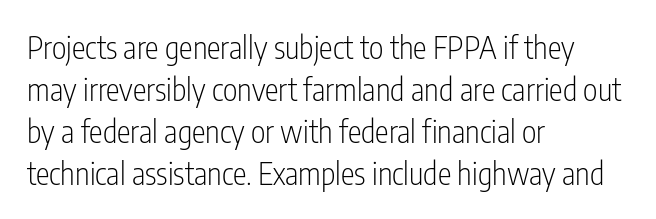
The image shows 31 px light, condensed sans-serif type, upright; set left-aligned, normal line spacing (1.35x), normal letter spacing, not underlined; low stroke contrast and a medium x-height.
